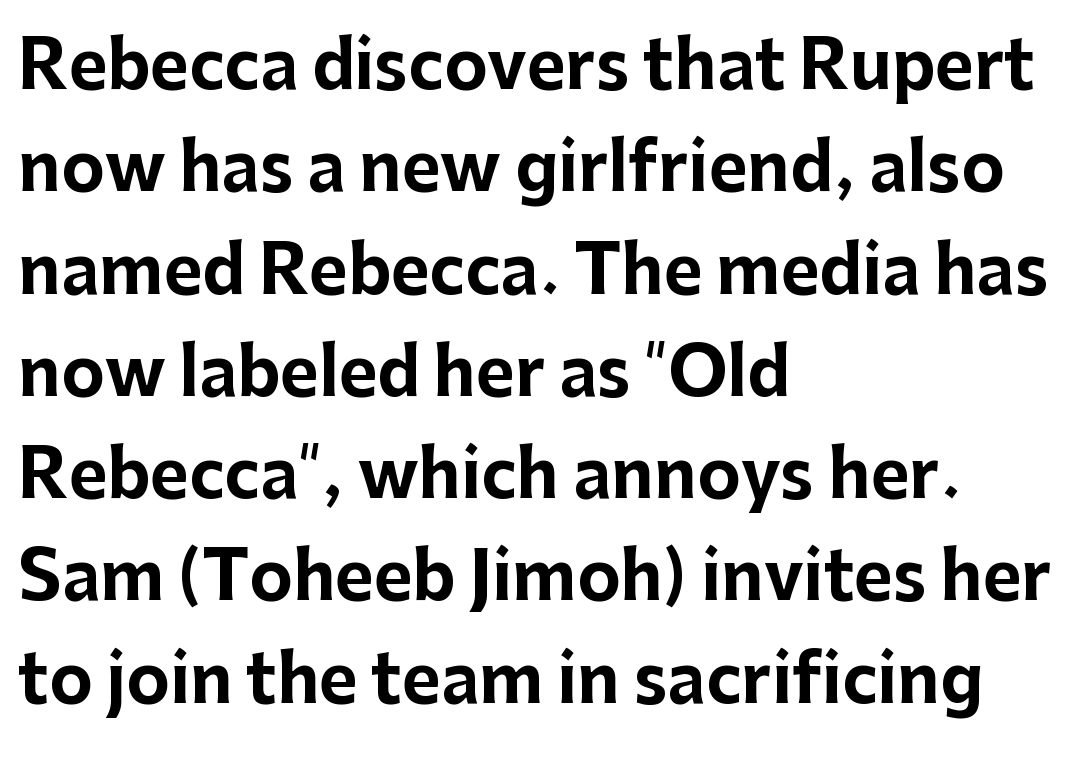
Observe the ordinary spacing: letters are neighbours, not strangers. In terms of leading, this rendering sits right in the middle. No word sits above an underline. Strong, thick strokes mark this as bold type. These lines stack with their left ends in a neat column.
